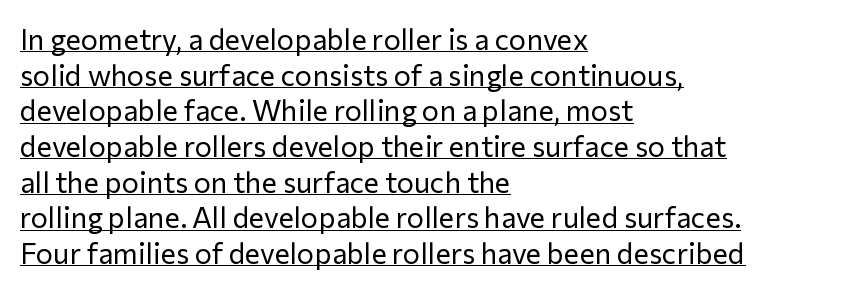
Q: Is the text bold? A: No.
Q: Is the text italic (slanted)? A: No, it is upright.
Q: Is the typeface a serif or a sans-serif typeface? A: Sans-serif.
Q: Is the text underlined? A: Yes.
Q: How is the paragraph aligned? A: Left-aligned.
Q: Is the spacing between letters normal or unusually wide? A: Normal.
Q: Width (condensed, normal, or wide)? A: Normal.
Q: Stroke contrast? A: Low.
Q: x-height? A: Medium.
Q: Monospaced? A: No.
